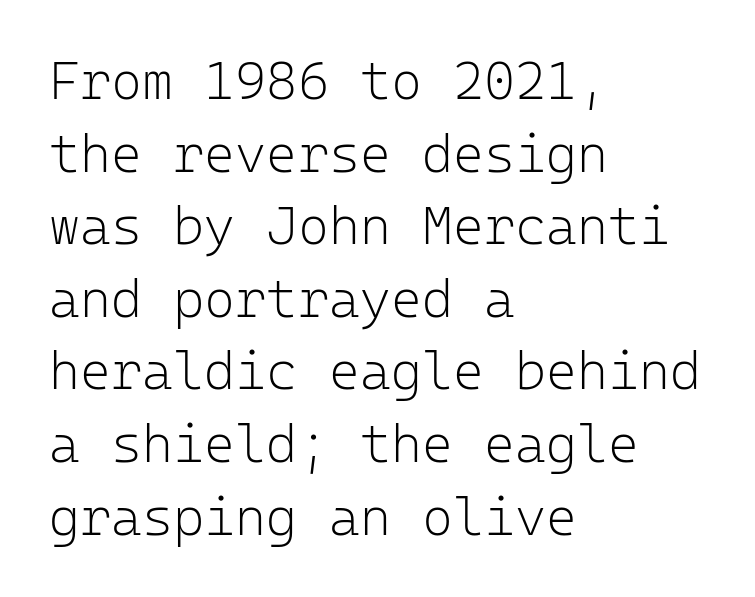
{"serif": "no", "italic": "no", "bold": "no", "weight": "light", "width": "normal", "stroke_contrast": "low", "x_height": "medium", "monospaced": "yes", "underline": "no", "align": "left", "line_spacing": "normal", "line_spacing_ratio": 1.37, "letter_spacing": "normal", "letter_spacing_em": 0.0, "glyph_px": 53}
